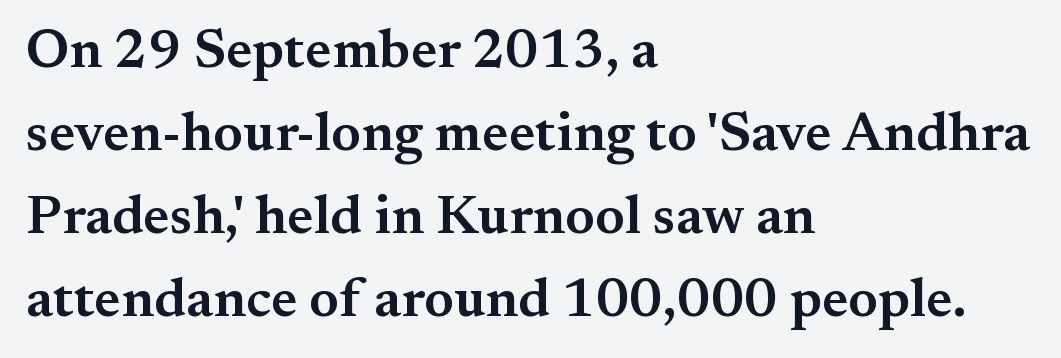
{"serif": "yes", "italic": "no", "bold": "semi", "weight": "semibold", "width": "normal", "stroke_contrast": "medium", "x_height": "small", "monospaced": "no", "underline": "no", "align": "left", "line_spacing": "normal", "line_spacing_ratio": 1.51, "letter_spacing": "normal", "letter_spacing_em": 0.0, "glyph_px": 55}
